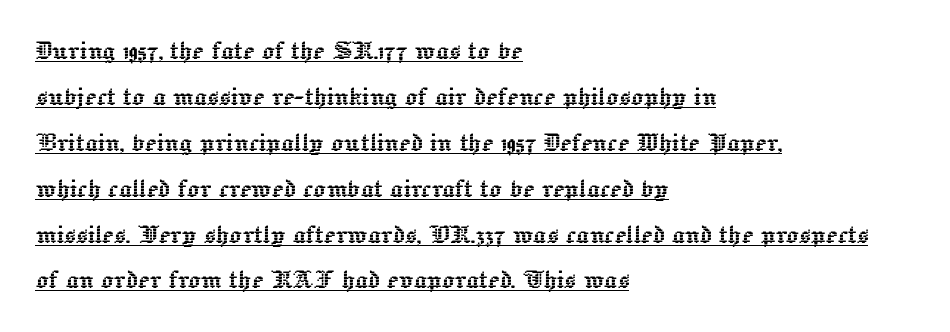
The image shows 31 px text type, upright; set left-aligned, normal line spacing (1.48x), normal letter spacing, underlined; a medium x-height.
